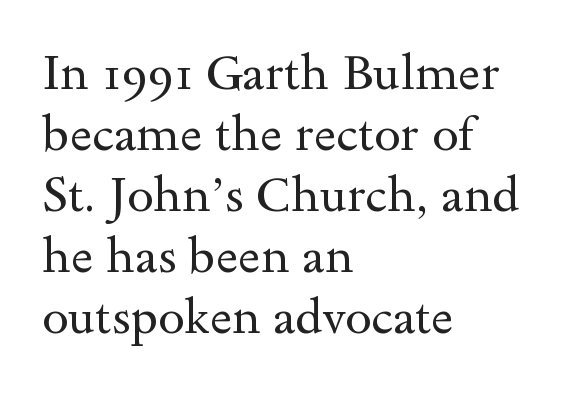
Stroke thickness stays within the range of a standard reading face or lighter. Descenders are the only things crossing below the line. If you drew a line through each stem, it would be perfectly vertical. The rag falls on the right side of this text block.
